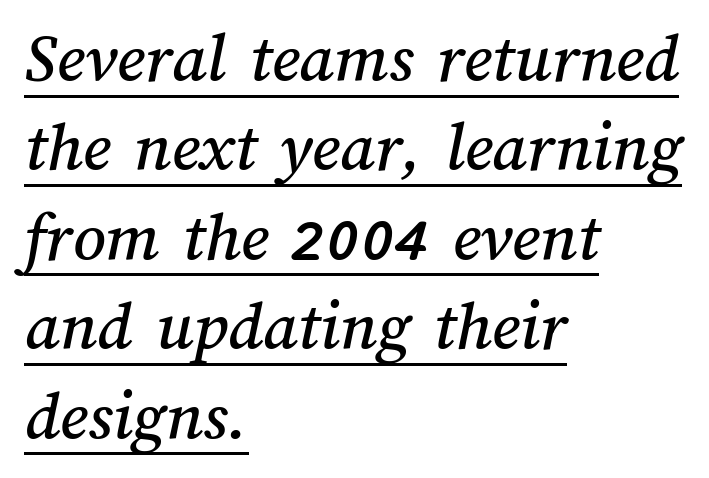
Q: Is the text underlined? A: Yes.
Q: How is the paragraph aligned? A: Left-aligned.
Q: Is the spacing between letters normal or unusually wide? A: Normal.
Q: Is the spacing between lines tight, normal or loose? A: Normal.
Q: Width (condensed, normal, or wide)? A: Normal.
Q: Stroke contrast? A: Medium.
Q: x-height? A: Medium.
Q: Monospaced? A: No.
